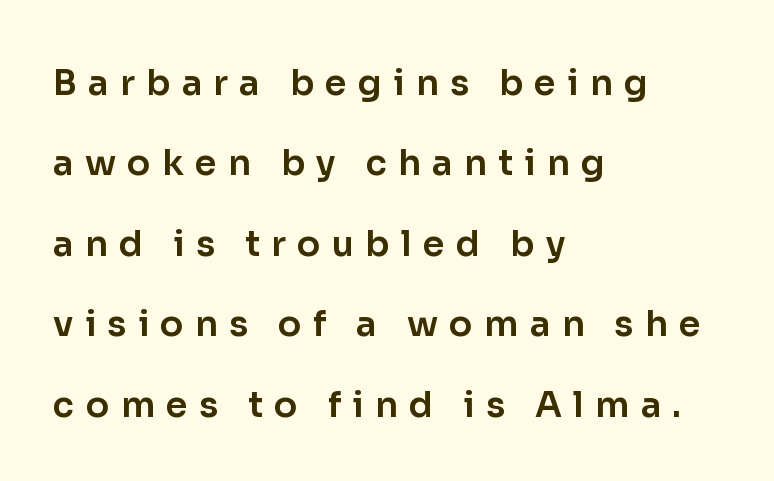
Line starts are locked; line ends wander. Here the glyphs are tracked loosely, breaking word shapes into spaced letters. Posture: upright roman. A typesetter would label this face a sans.
